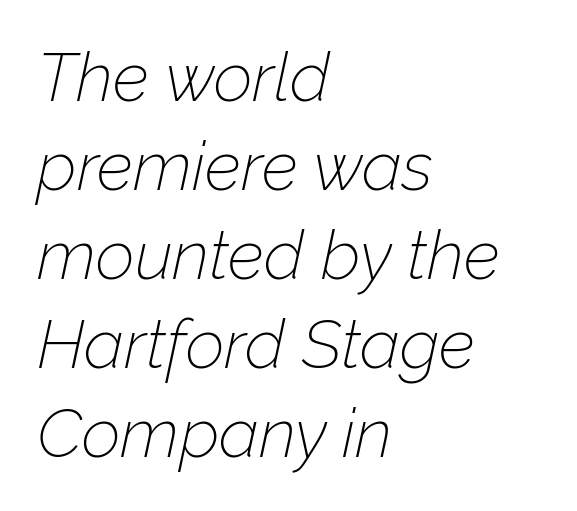
Q: Is the text bold? A: No.
Q: Is the text italic (slanted)? A: Yes, it leans right by about 12 degrees.
Q: Is the text underlined? A: No.
Q: How is the paragraph aligned? A: Left-aligned.
Q: Is the spacing between letters normal or unusually wide? A: Normal.
Q: Is the spacing between lines tight, normal or loose? A: Normal.
Q: Width (condensed, normal, or wide)? A: Normal.
Q: Stroke contrast? A: Low.
Q: x-height? A: Medium.
Q: Monospaced? A: No.
